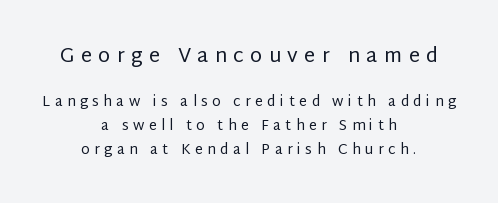
Each row of text sits above clean, open space. If you drew a line through each stem, it would be perfectly vertical. These lines sit exactly where default settings would place them. Which of the two is more prominent by size? The first, at the top.
